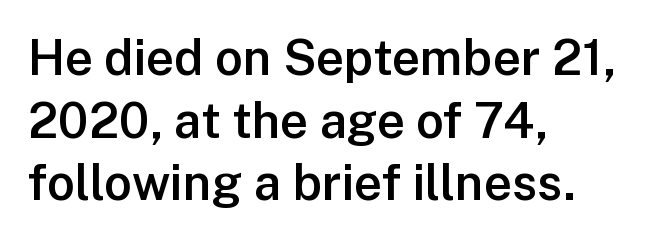
Font category for this specimen: sans-serif. Posture: straight, roman, zero tilt. Each glyph is drawn with semibold strokes, heavier than normal yet not fully bold. Each letter keeps its own natural width here, so spacing adapts to shape.
